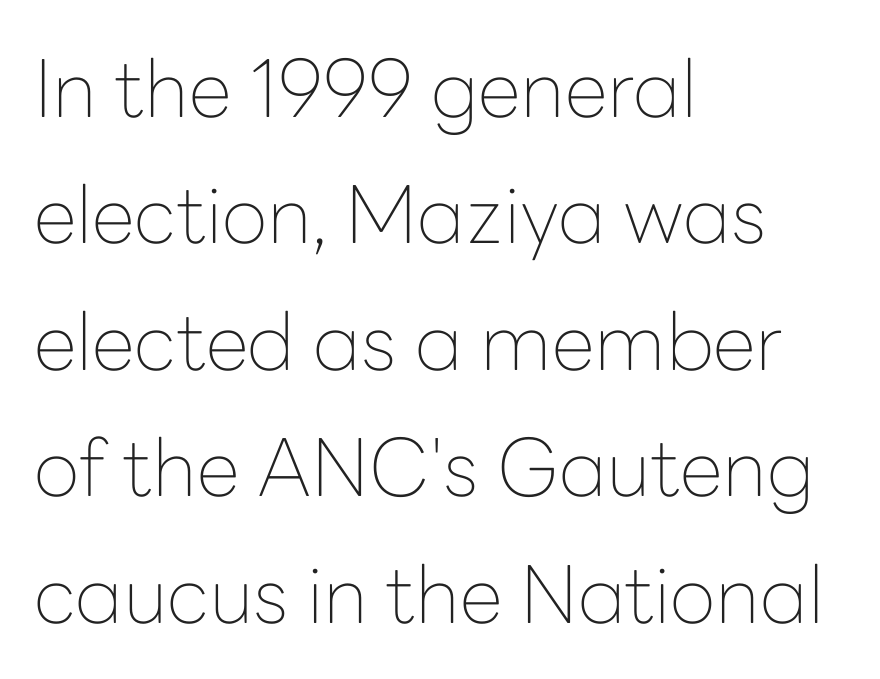
Q: Is the text bold? A: No.
Q: Is the text italic (slanted)? A: No, it is upright.
Q: Is the typeface a serif or a sans-serif typeface? A: Sans-serif.
Q: Is the text underlined? A: No.
Q: How is the paragraph aligned? A: Left-aligned.
Q: Is the spacing between letters normal or unusually wide? A: Normal.
Q: Is the spacing between lines tight, normal or loose? A: Normal.
Q: Width (condensed, normal, or wide)? A: Normal.
Q: Stroke contrast? A: Low.
Q: x-height? A: Medium.
Q: Monospaced? A: No.
